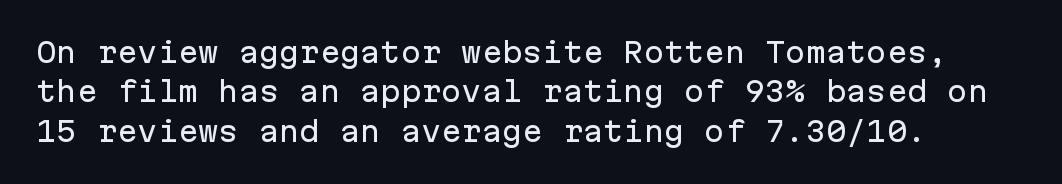
The image shows 27 px text type, upright; set normal line spacing (1.46x), normal letter spacing, not underlined.
